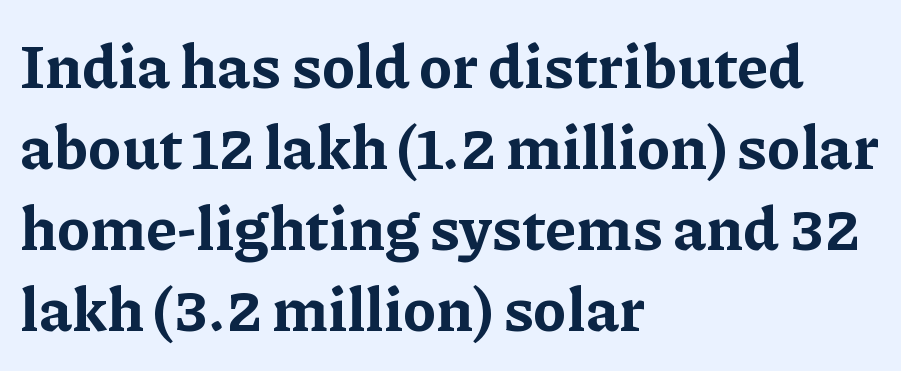
{"serif": "yes", "italic": "no", "bold": "yes", "weight": "bold", "width": "normal", "stroke_contrast": "low", "x_height": "medium", "monospaced": "no", "underline": "no", "align": "left", "line_spacing": "normal", "line_spacing_ratio": 1.33, "letter_spacing": "normal", "letter_spacing_em": 0.0, "glyph_px": 61}
